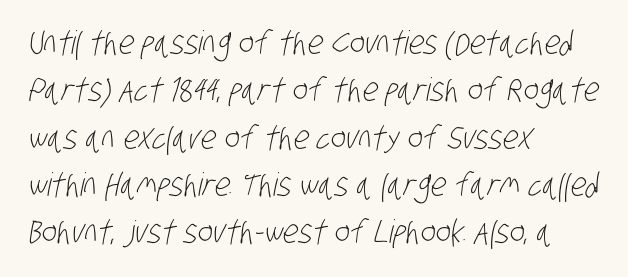
{"serif": "no", "bold": "no", "weight": "light", "width": "condensed", "stroke_contrast": "low", "x_height": "large", "monospaced": "no", "underline": "no", "align": "left", "line_spacing": "normal", "line_spacing_ratio": 1.48, "letter_spacing": "normal", "letter_spacing_em": 0.0, "glyph_px": 32}
